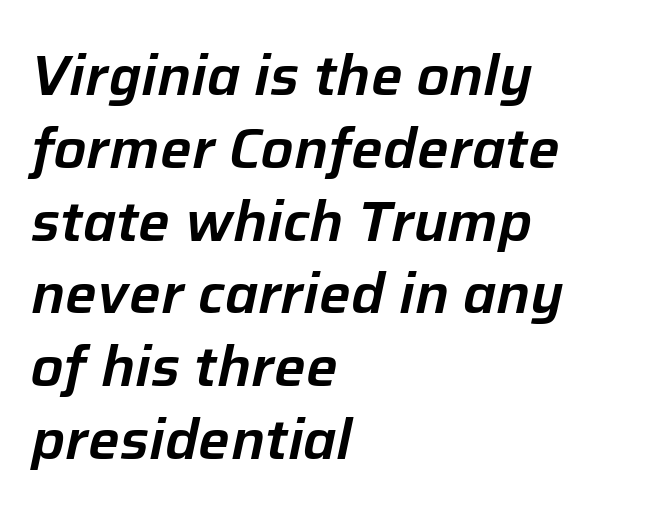
The image shows 56 px text type, italic (leaning right); set left-aligned, normal line spacing (1.3x), normal letter spacing, not underlined; low stroke contrast and a medium x-height.
